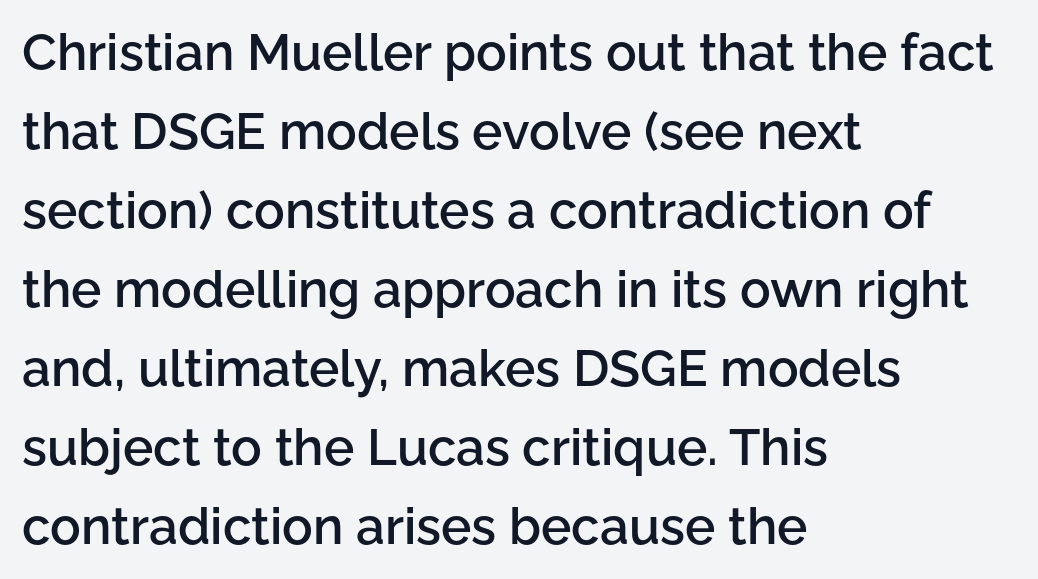
{"serif": "no", "italic": "no", "bold": "semi", "weight": "semibold", "width": "normal", "stroke_contrast": "low", "x_height": "medium", "monospaced": "no", "underline": "no", "align": "left", "line_spacing": "normal", "line_spacing_ratio": 1.55, "letter_spacing": "normal", "letter_spacing_em": 0.0, "glyph_px": 51}
